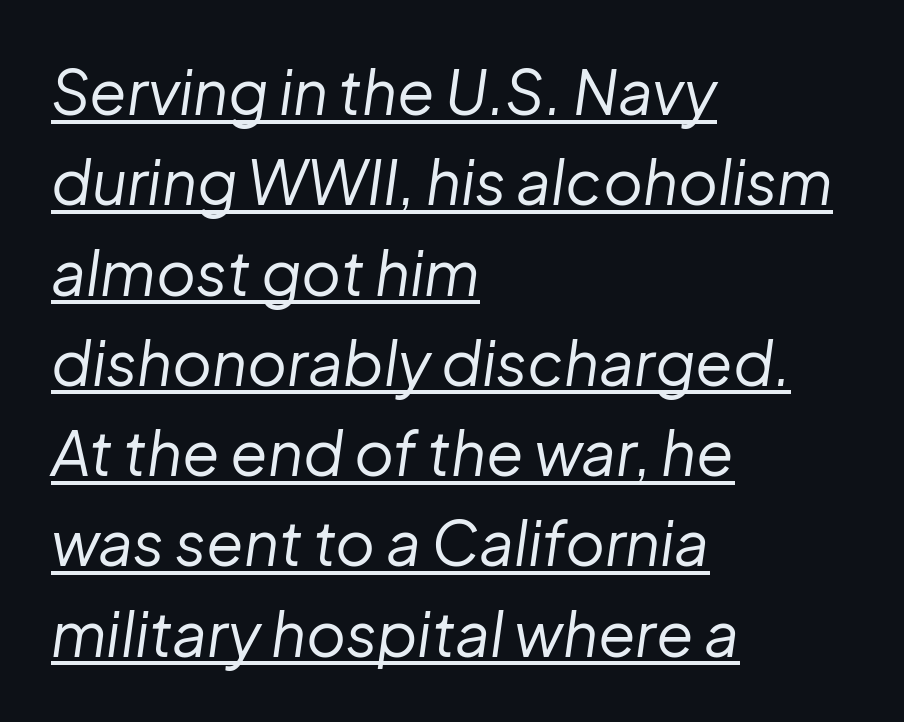
Q: Is the text bold? A: No.
Q: Is the text italic (slanted)? A: Yes, it leans right by about 8 degrees.
Q: Is the text underlined? A: Yes.
Q: How is the paragraph aligned? A: Left-aligned.
Q: Is the spacing between letters normal or unusually wide? A: Normal.
Q: Is the spacing between lines tight, normal or loose? A: Normal.
Q: Width (condensed, normal, or wide)? A: Normal.
Q: Stroke contrast? A: Low.
Q: x-height? A: Medium.
Q: Monospaced? A: No.
